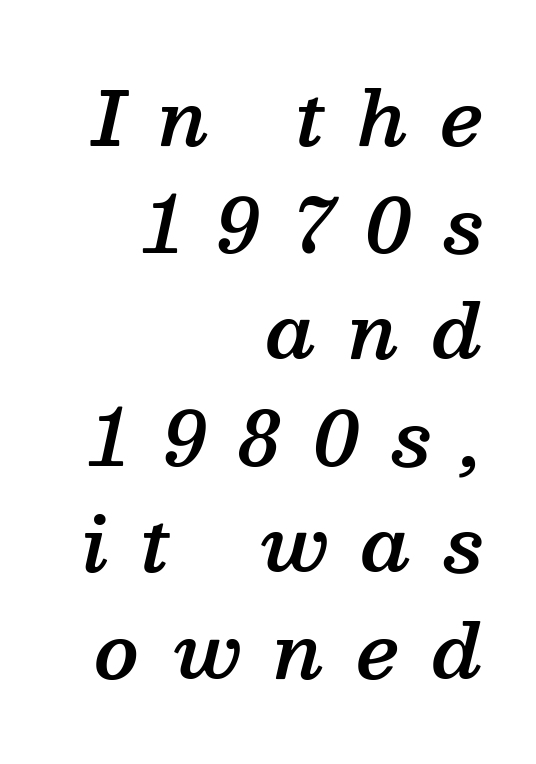
Q: Is the text bold? A: Semi-bold.
Q: Is the text italic (slanted)? A: Yes, it leans right by about 13 degrees.
Q: Is the typeface a serif or a sans-serif typeface? A: Serif.
Q: Is the text underlined? A: No.
Q: How is the paragraph aligned? A: Right-aligned.
Q: Is the spacing between letters normal or unusually wide? A: Unusually wide.
Q: Is the spacing between lines tight, normal or loose? A: Normal.
Q: Width (condensed, normal, or wide)? A: Normal.
Q: Stroke contrast? A: Medium.
Q: x-height? A: Medium.
Q: Monospaced? A: No.
